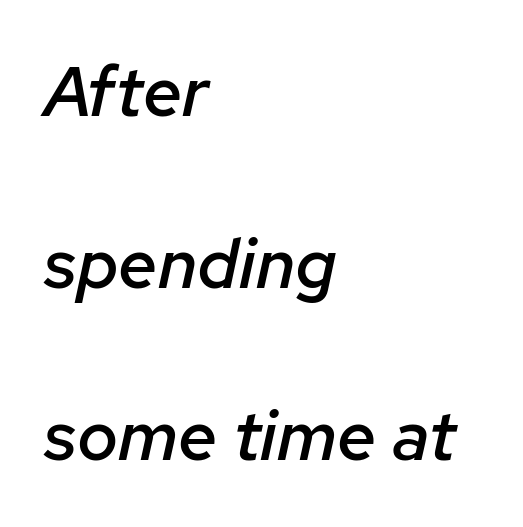
Think of a printed novel: that variable character pitch is what you see here. Compared with a centered layout, this one pins lines to the left instead. The foot of each line stays bare and open. The leading is generous, giving the passage an open texture.
